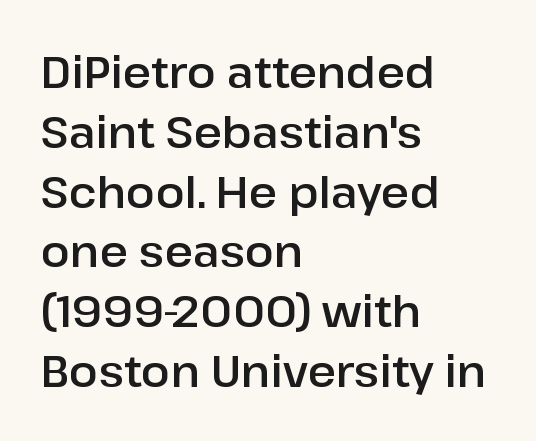
{"serif": "no", "italic": "no", "width": "normal", "stroke_contrast": "low", "x_height": "medium", "monospaced": "no", "underline": "no", "align": "left", "line_spacing": "normal", "line_spacing_ratio": 1.39, "letter_spacing": "normal", "letter_spacing_em": 0.0, "glyph_px": 43}
